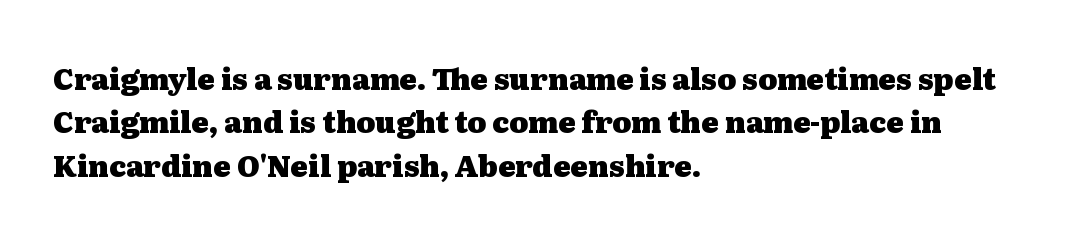
The image shows 29 px heavy, wide serif type, upright; set left-aligned, normal line spacing (1.5x), normal letter spacing, not underlined; medium stroke contrast and a medium x-height.
